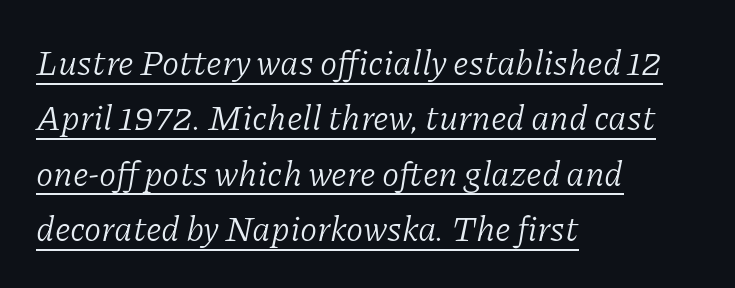
The passage shown is not bold in any degree. Tracking here is standard; glyphs follow each other at the usual distance. What decoration does the sample have? An underline. Compared with ordinary roman type, these characters are visibly tilted. Spacing verdict: proportional, widths tailored to each character.
